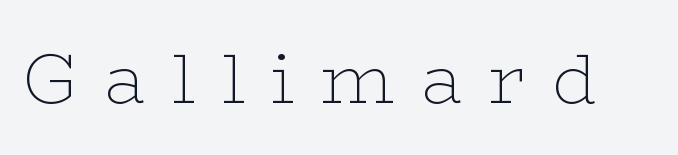
Q: Is the text bold? A: No.
Q: Is the text italic (slanted)? A: No, it is upright.
Q: Is the typeface a serif or a sans-serif typeface? A: Serif.
Q: Is the text underlined? A: No.
Q: Is the spacing between letters normal or unusually wide? A: Unusually wide.
Q: Width (condensed, normal, or wide)? A: Wide.
Q: Stroke contrast? A: Low.
Q: x-height? A: Medium.
Q: Monospaced? A: No.
